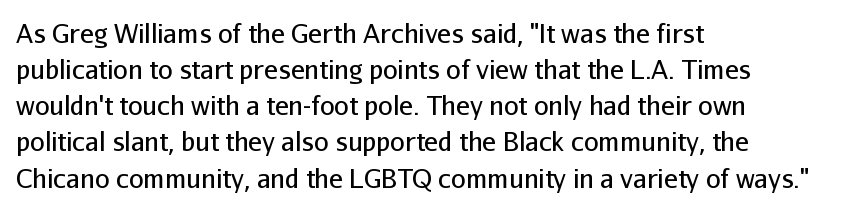
{"italic": "no", "bold": "no", "underline": "no", "align": "left", "line_spacing": "normal", "line_spacing_ratio": 1.39, "letter_spacing": "normal", "letter_spacing_em": 0.0, "glyph_px": 26}
